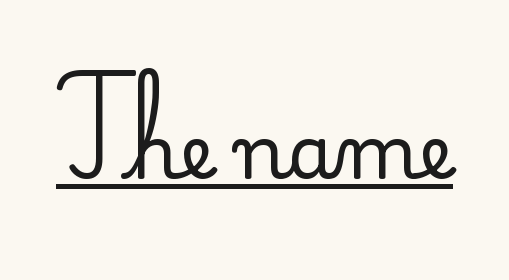
The rendering keeps characters at their native spacing. The lettering stays uniformly vertical, giving the passage a roman look. Like a heading marked for emphasis, these lines bear an underscore. A serif font was chosen for this passage. This sample has the flowing, uneven cadence of proportional lettering.
